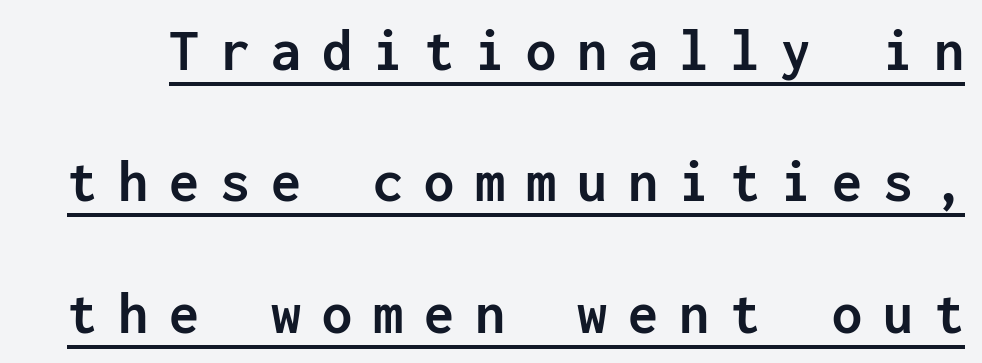
Vertical spacing — loose. These words are printed bold, with thick strokes throughout. Students, note that the glyphs here are deliberately spaced far apart. A sans-serif font was chosen for this passage.
